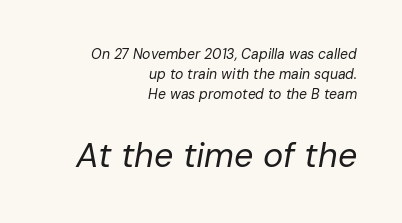
Of the two passages, the one underneath uses the larger point size. These lines are set flush right with a ragged left edge. The lines sit at an ordinary, default distance from one another. Think of a printed novel: that variable character pitch is what you see here. The gap between lines stays unmarked.
